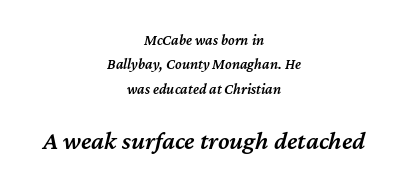
The image shows 26 px text type, italic (leaning right); set centered, normal line spacing (1.62x), normal letter spacing, not underlined; the second (bottom) block is 1.73x larger.
